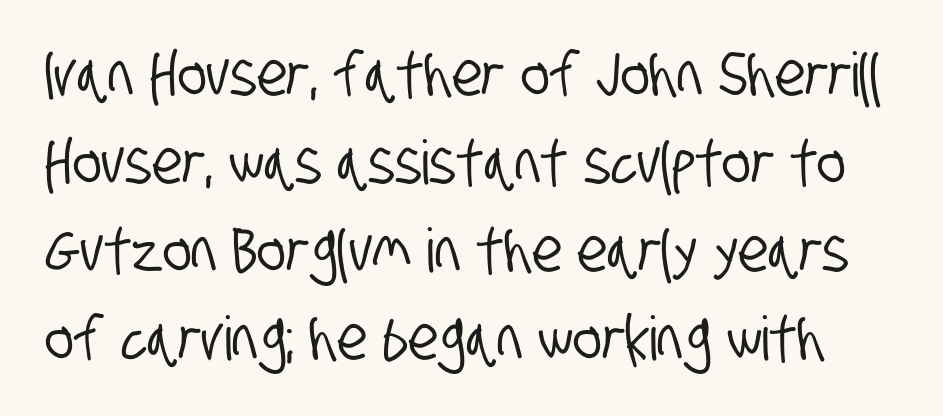
Observe the absence of serifs on each vertical stroke in this sample. Varying glyph widths throughout — classic text-font behaviour. Lines of text with bare space underneath. Between one letter and the next there's only the usual sliver of space. Whoever set this chose a conventional vertical rhythm.
